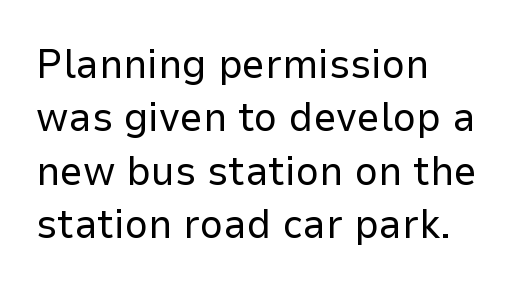
{"serif": "no", "italic": "no", "bold": "no", "weight": "regular", "width": "normal", "stroke_contrast": "low", "x_height": "medium", "monospaced": "no", "underline": "no", "align": "left", "line_spacing": "normal", "line_spacing_ratio": 1.3, "letter_spacing": "normal", "letter_spacing_em": 0.0, "glyph_px": 41}
